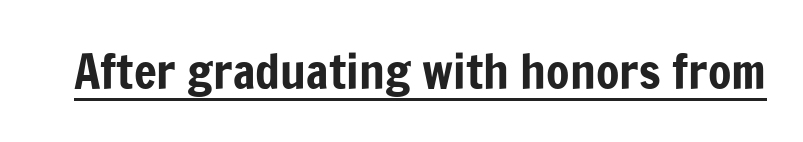
{"serif": "no", "italic": "no", "width": "condensed", "stroke_contrast": "low", "x_height": "medium", "monospaced": "no", "underline": "yes", "letter_spacing": "normal", "letter_spacing_em": 0.0, "glyph_px": 48}
